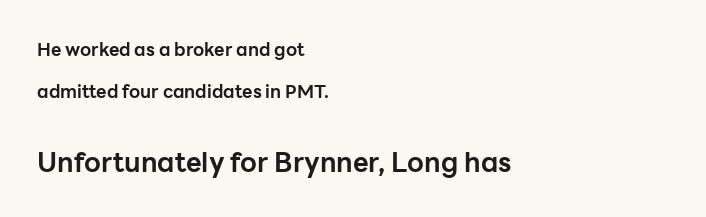
Q: Is the text bold? A: Yes.
Q: Is the text italic (slanted)? A: No, it is upright.
Q: Is the text underlined? A: No.
Q: How is the paragraph aligned? A: Left-aligned.
Q: Is the spacing between letters normal or unusually wide? A: Normal.
Q: Is the spacing between lines tight, normal or loose? A: Loose.
Q: Which block of text is set in a larger size, the first (top) or the second (bottom)? A: The second (bottom) one.
